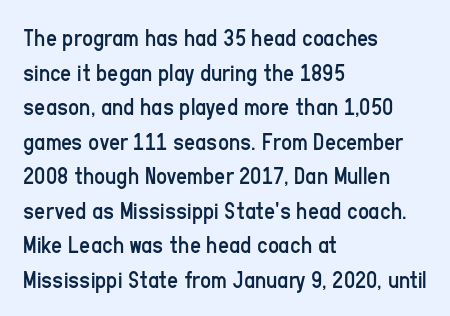
The image shows 24 px text type, upright; set left-aligned, normal line spacing (1.44x), normal letter spacing, not underlined.
